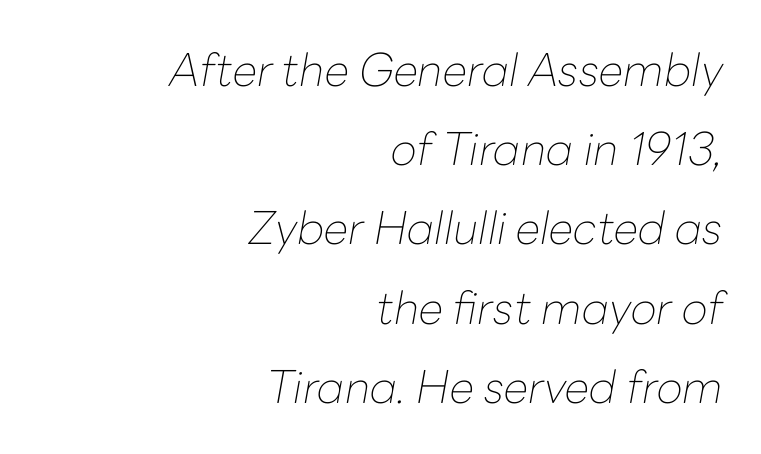
The image shows 45 px thin type, italic (leaning right); set right-aligned, line spacing 1.76x, normal letter spacing, not underlined; low stroke contrast and a medium x-height.
